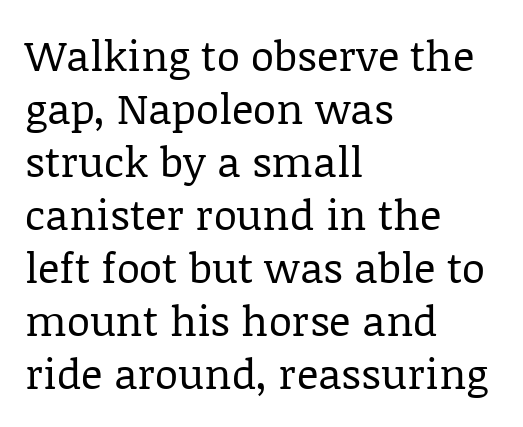
{"serif": "yes", "italic": "no", "bold": "no", "weight": "regular", "width": "normal", "stroke_contrast": "low", "x_height": "large", "monospaced": "no", "underline": "no", "align": "left", "line_spacing": "normal", "line_spacing_ratio": 1.26, "letter_spacing": "normal", "letter_spacing_em": 0.0, "glyph_px": 42}
